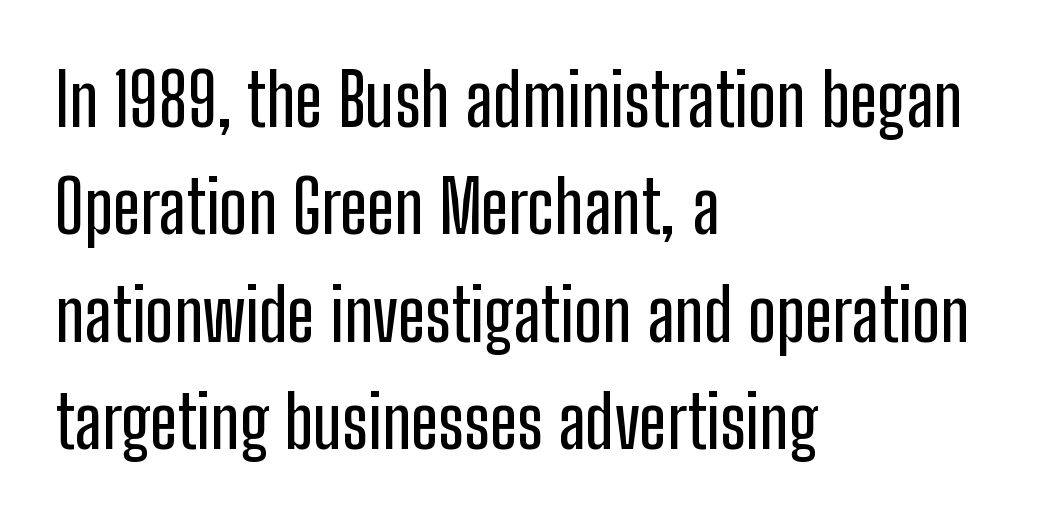
The image shows 73 px condensed sans-serif type, upright; set left-aligned, normal line spacing (1.47x), normal letter spacing, not underlined; low stroke contrast and a medium x-height.
